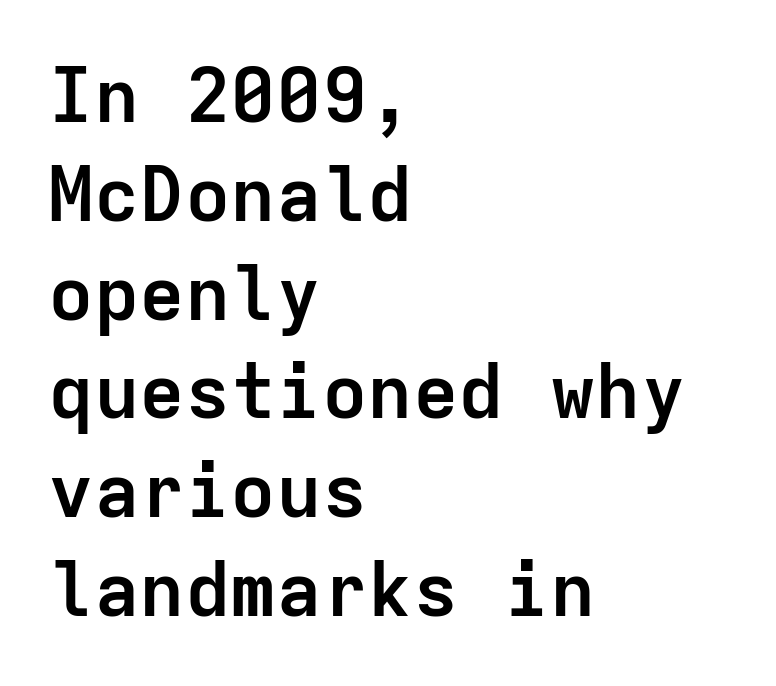
{"serif": "no", "italic": "no", "bold": "yes", "weight": "semibold", "width": "normal", "stroke_contrast": "low", "x_height": "medium", "monospaced": "yes", "underline": "no", "align": "left", "line_spacing": "normal", "line_spacing_ratio": 1.3, "letter_spacing": "normal", "letter_spacing_em": 0.0, "glyph_px": 76}
